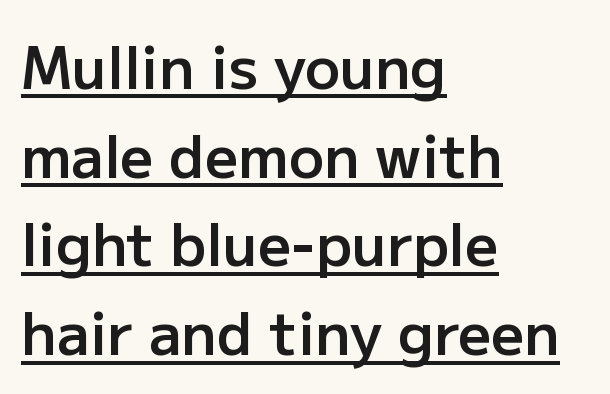
The image shows 58 px semibold sans-serif type, upright; set left-aligned, normal line spacing (1.53x), normal letter spacing, underlined; low stroke contrast and a medium x-height.
